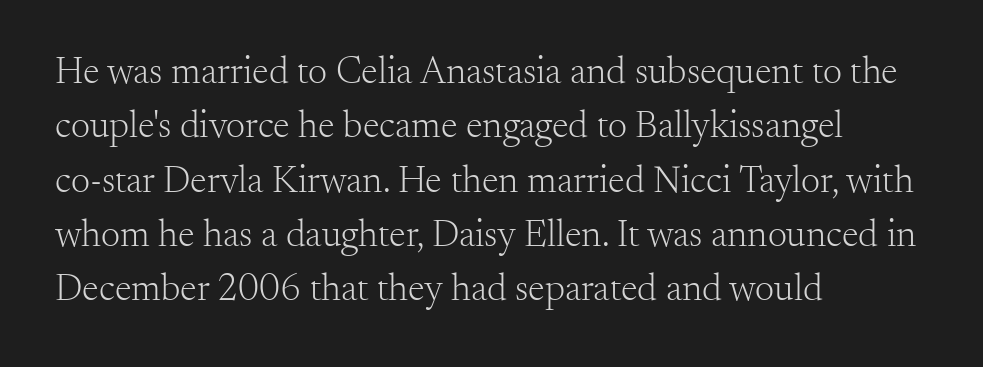
How are the letters spaced? Ordinarily, with no added tracking. Notice how descenders clear the ascenders below comfortably — that's standard leading. These lines stack with their left ends in a neat column. When letters stand straight like this, we call the style roman or upright. Each stroke keeps to a modest, everyday thickness or less.
